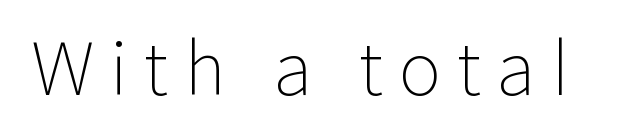
The space directly below the letters is spotless. Grotesque or geometric, the face here clearly has no serifs. Weight class: somewhere from thin through regular. How are the letters spaced? Widely, with obvious added tracking.
